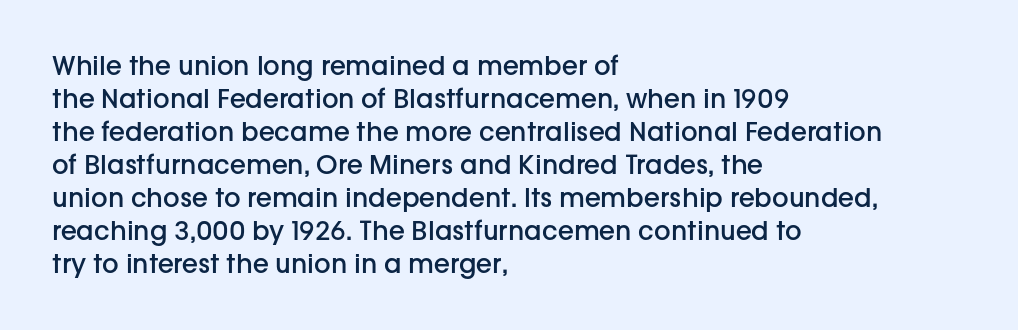
The space beneath each line is pristine and unruled. Notice how the stems are strictly vertical — no italics here. Weight: semibold (demi). Is the letter spacing exaggerated? No — it looks like the ordinary default. The line-height multiplier appears to be the usual default. Short and long lines alike share a common starting point at left.
